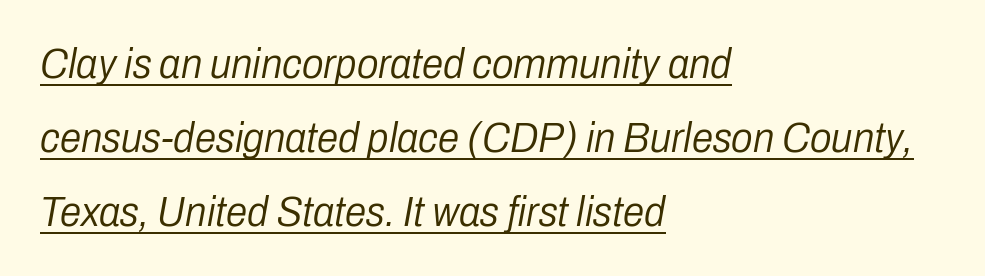
The image shows 43 px light, condensed type, italic (leaning right); set left-aligned, line spacing 1.72x, normal letter spacing, underlined; low stroke contrast and a medium x-height.
